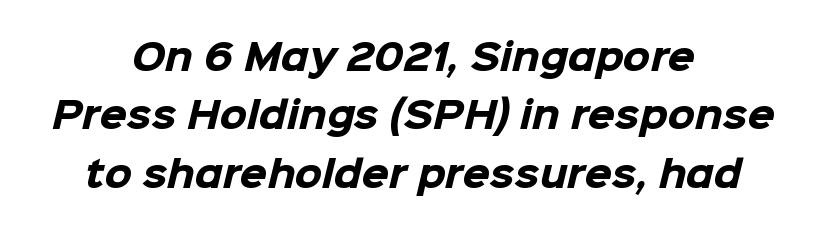
{"serif": "no", "bold": "yes", "weight": "heavy", "width": "normal", "stroke_contrast": "low", "x_height": "medium", "monospaced": "no", "underline": "no", "align": "center", "line_spacing": "normal", "line_spacing_ratio": 1.67, "letter_spacing": "normal", "letter_spacing_em": 0.0, "glyph_px": 35}
